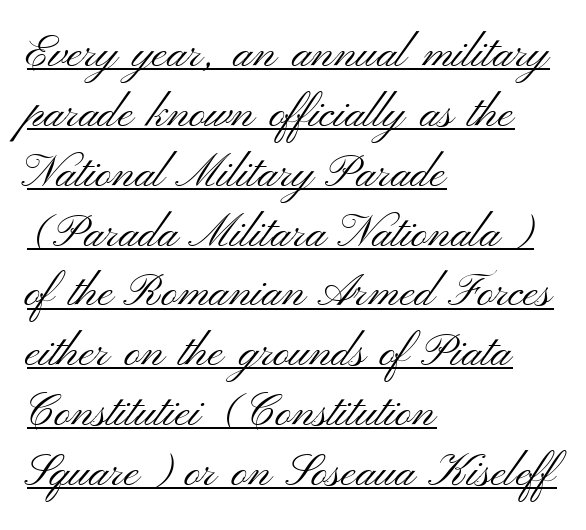
Q: Is the text bold? A: No.
Q: Is the text italic (slanted)? A: Yes.
Q: Is the typeface a serif or a sans-serif typeface? A: Sans-serif.
Q: Is the text underlined? A: Yes.
Q: How is the paragraph aligned? A: Left-aligned.
Q: Is the spacing between letters normal or unusually wide? A: Normal.
Q: Is the spacing between lines tight, normal or loose? A: Normal.
Q: Width (condensed, normal, or wide)? A: Wide.
Q: Stroke contrast? A: Medium.
Q: x-height? A: Small.
Q: Monospaced? A: No.
